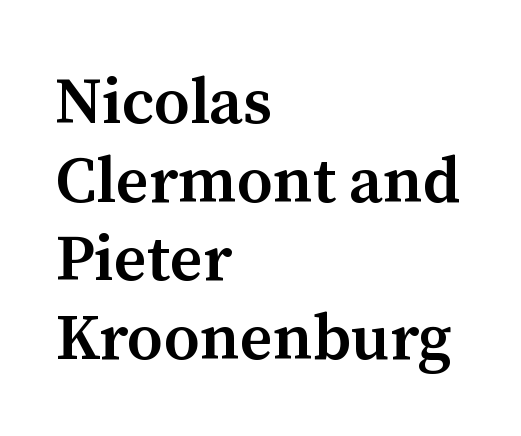
Strokes here are thickened, but only to semibold level. Regarding serifs, this sample has them. Spacing between characters is what you'd get straight out of the box. The rag falls on the right side of this text block.
